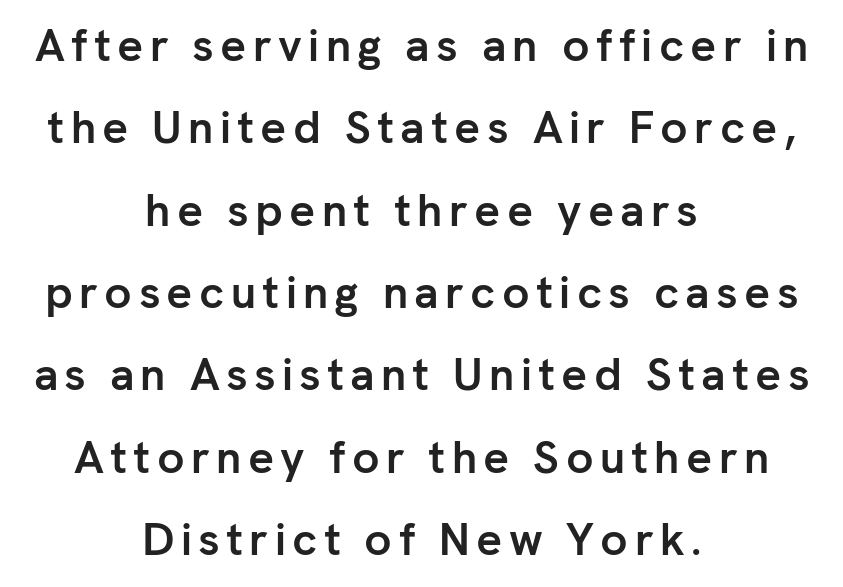
{"serif": "no", "italic": "no", "bold": "yes", "weight": "semibold", "width": "normal", "stroke_contrast": "low", "x_height": "medium", "monospaced": "no", "underline": "no", "align": "center", "line_spacing_ratio": 1.83, "glyph_px": 45}
